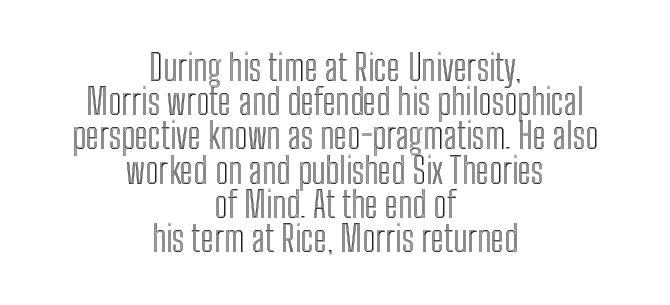
{"italic": "no", "width": "condensed", "x_height": "medium", "monospaced": "no", "underline": "no", "align": "center", "line_spacing": "tight", "line_spacing_ratio": 0.95, "letter_spacing": "normal", "letter_spacing_em": 0.0, "glyph_px": 36}
